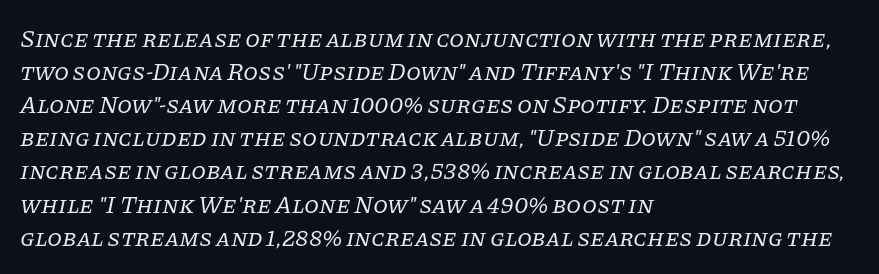
Q: Is the text bold? A: No.
Q: Is the text italic (slanted)? A: Yes, it leans right by about 11 degrees.
Q: Is the text underlined? A: No.
Q: How is the paragraph aligned? A: Left-aligned.
Q: Is the spacing between letters normal or unusually wide? A: Normal.
Q: Is the spacing between lines tight, normal or loose? A: Normal.
